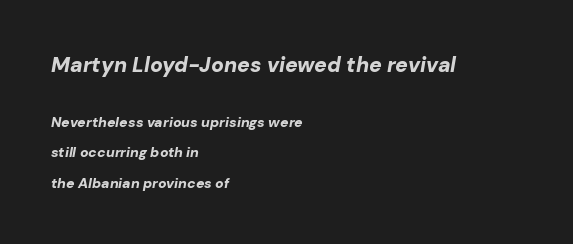
The image shows 21 px bold type, italic (leaning right); set left-aligned, loose line spacing (2.16x), normal letter spacing, not underlined; the first (top) block is 1.5x larger.
